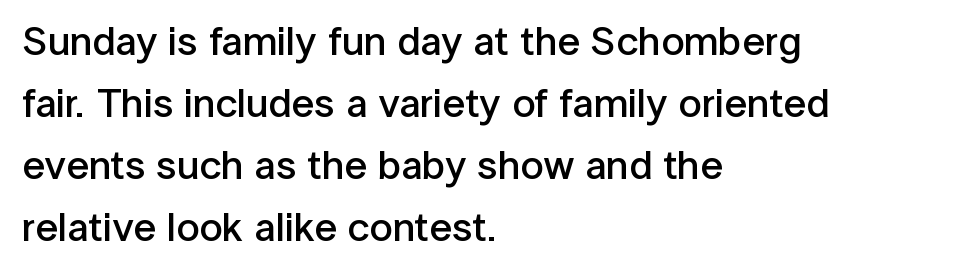
{"serif": "no", "italic": "no", "bold": "semi", "weight": "semibold", "width": "normal", "stroke_contrast": "low", "x_height": "medium", "monospaced": "no", "underline": "no", "align": "left", "line_spacing": "normal", "line_spacing_ratio": 1.51, "letter_spacing": "normal", "letter_spacing_em": 0.0, "glyph_px": 41}
